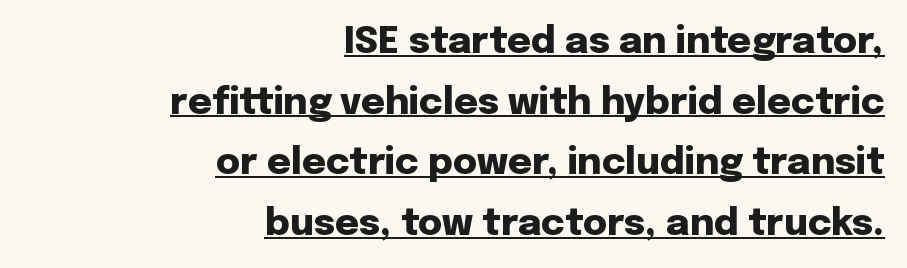
The image shows 37 px heavy sans-serif type, upright; set right-aligned, normal line spacing (1.64x), normal letter spacing, underlined; low stroke contrast and a medium x-height.
